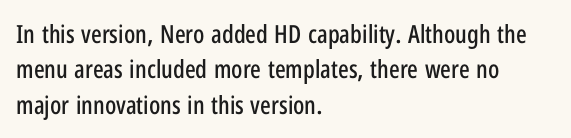
The image shows 25 px text type, upright; set left-aligned, normal line spacing (1.42x), normal letter spacing, not underlined.
